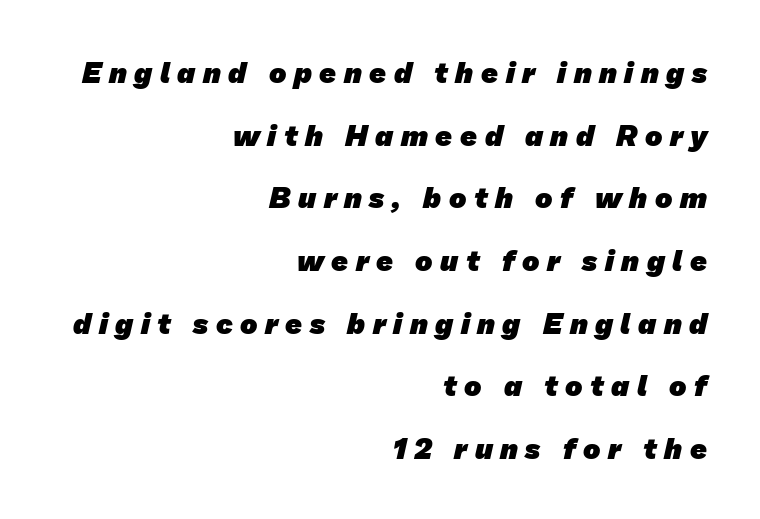
Stroke thickness is high; the sample reads as a true bold. Font category for this specimen: sans-serif. Tracking here is generous; glyphs stand well apart from one another. A clean baseline with only descenders dipping below it. These lines are rendered in a variable-pitch font. Compared with a flush-left layout, this one pins lines to the opposite, right side.
